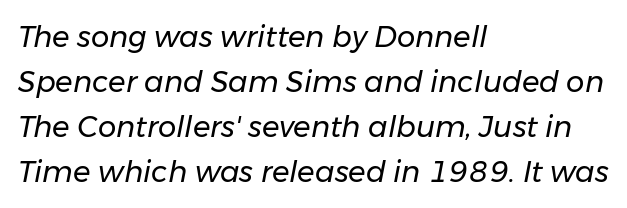
Q: Is the text bold? A: No.
Q: Is the text italic (slanted)? A: Yes, it leans right by about 11 degrees.
Q: Is the text underlined? A: No.
Q: How is the paragraph aligned? A: Left-aligned.
Q: Is the spacing between letters normal or unusually wide? A: Normal.
Q: Is the spacing between lines tight, normal or loose? A: Normal.
Q: Width (condensed, normal, or wide)? A: Normal.
Q: Stroke contrast? A: Low.
Q: x-height? A: Medium.
Q: Monospaced? A: No.
